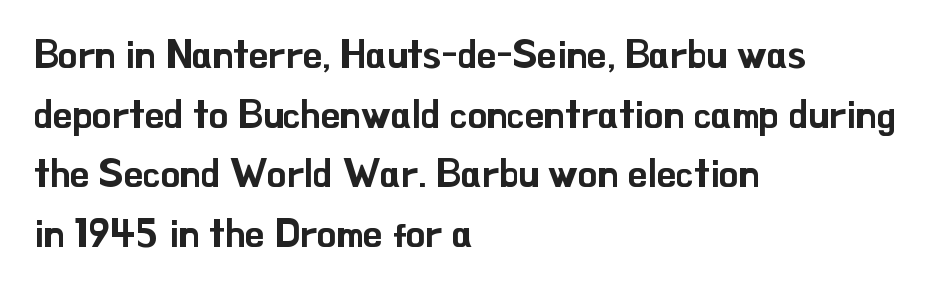
Q: Is the text italic (slanted)? A: No, it is upright.
Q: Is the typeface a serif or a sans-serif typeface? A: Sans-serif.
Q: Is the text underlined? A: No.
Q: How is the paragraph aligned? A: Left-aligned.
Q: Is the spacing between letters normal or unusually wide? A: Normal.
Q: Is the spacing between lines tight, normal or loose? A: Normal.
Q: Width (condensed, normal, or wide)? A: Normal.
Q: Stroke contrast? A: Low.
Q: x-height? A: Small.
Q: Monospaced? A: No.
